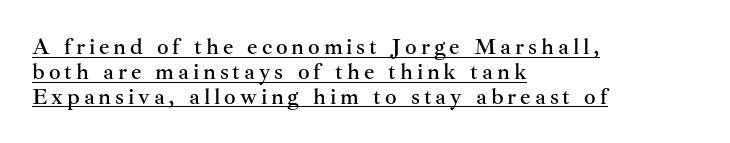
Q: Is the text italic (slanted)? A: No, it is upright.
Q: Is the text underlined? A: Yes.
Q: How is the paragraph aligned? A: Left-aligned.
Q: Is the spacing between lines tight, normal or loose? A: Tight.
